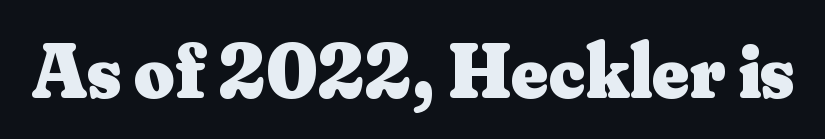
The image shows 78 px heavy serif type, upright; set normal letter spacing, not underlined; medium stroke contrast and a small x-height.
